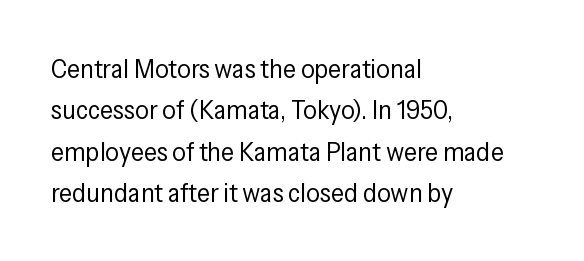
The image shows 27 px text type, upright; set left-aligned, normal line spacing (1.53x), normal letter spacing, not underlined.
